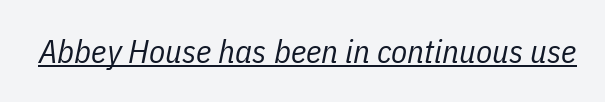
Looks like someone drew a line under every word here. The passage shown is typed in a proportional face where columns would drift. The font sits on the lighter half of the weight spectrum, regular included. Characters are canted at an angle relative to the baseline's perpendicular. Tracking here is standard; glyphs follow each other at the usual distance.
